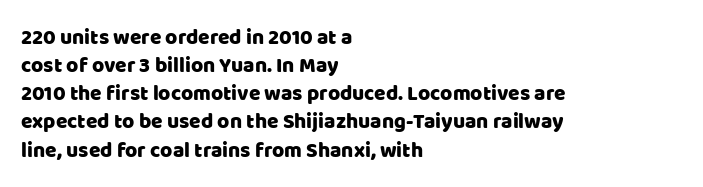
Teacher's note: observe the even left margin — that is flush-left alignment. No italicization has been applied; the sample stays upright. Clear beneath every line of the passage. Honestly, the letter spacing is just normal — you wouldn't notice it. A typesetter would call this leading conventional body-copy spacing.
